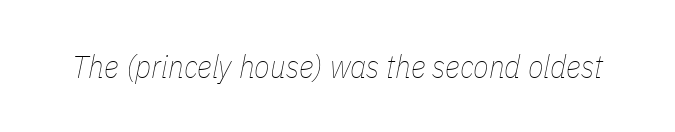
{"italic": "yes", "lean": "right", "slant_degrees": 11, "bold": "no", "weight": "thin", "width": "condensed", "stroke_contrast": "low", "x_height": "medium", "monospaced": "no", "underline": "no", "letter_spacing": "normal", "letter_spacing_em": 0.0, "glyph_px": 32}
